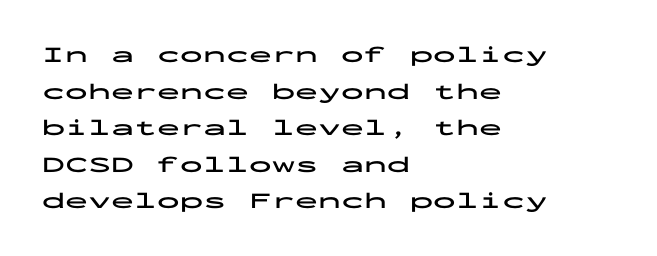
Q: Is the text bold? A: Yes.
Q: Is the text italic (slanted)? A: No, it is upright.
Q: Is the text underlined? A: No.
Q: How is the paragraph aligned? A: Left-aligned.
Q: Is the spacing between letters normal or unusually wide? A: Normal.
Q: Is the spacing between lines tight, normal or loose? A: Normal.
